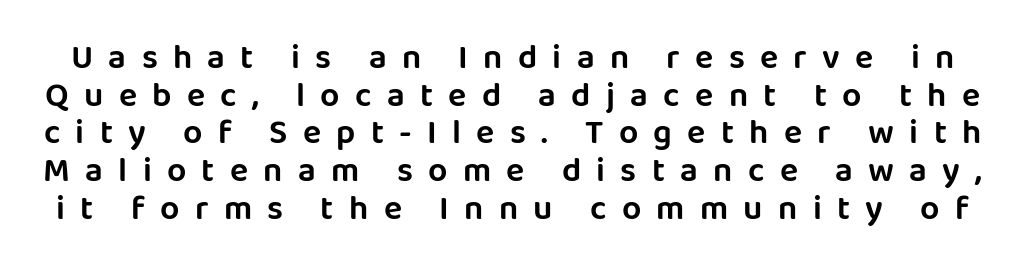
These lines are rendered in a variable-pitch font. Horizontal bands of white between lines are thin slivers. Descenders hang freely into open space. Serif or sans? Sans — the stroke terminals are bare. Do the letters lean? They stand straight. The face used here is rendered with a markedly widened letterfit.
